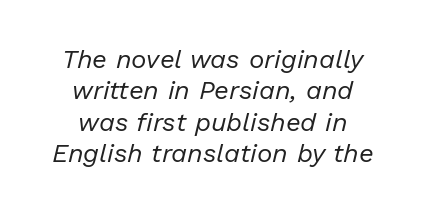
The image shows 26 px text type, italic (leaning right); set centered, line spacing 1.21x, normal letter spacing, not underlined.
